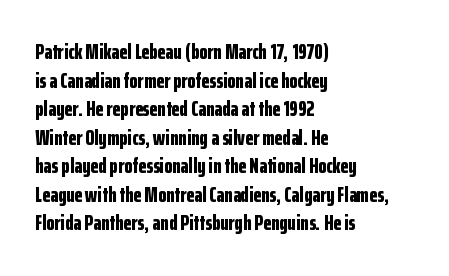
{"italic": "no", "bold": "yes", "underline": "no", "align": "left", "line_spacing": "normal", "line_spacing_ratio": 1.36, "letter_spacing": "normal", "letter_spacing_em": 0.0, "glyph_px": 21}
